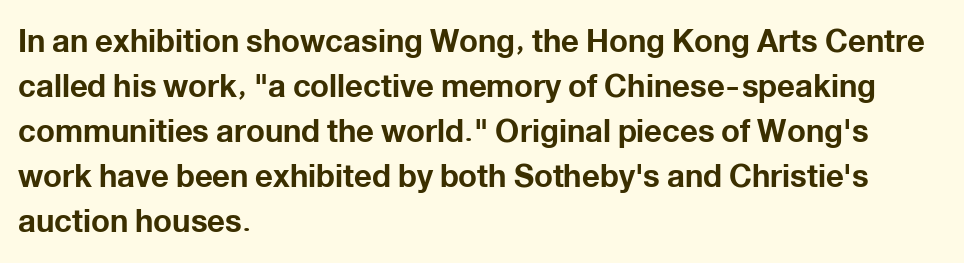
Q: Is the text bold? A: Yes.
Q: Is the text italic (slanted)? A: No, it is upright.
Q: Is the typeface a serif or a sans-serif typeface? A: Sans-serif.
Q: Is the text underlined? A: No.
Q: How is the paragraph aligned? A: Left-aligned.
Q: Is the spacing between letters normal or unusually wide? A: Normal.
Q: Is the spacing between lines tight, normal or loose? A: Normal.
Q: Width (condensed, normal, or wide)? A: Normal.
Q: Stroke contrast? A: Low.
Q: x-height? A: Medium.
Q: Monospaced? A: No.
